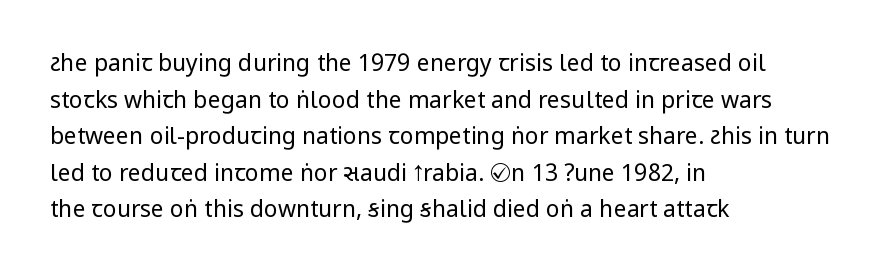
Notice how descenders clear the ascenders below comfortably — that's standard leading. Heft: none added — not bold. Posture: upright roman. The tracking reads as untouched default to a designer's eye. If you drew a ruler down the left edge, every line would touch it.
